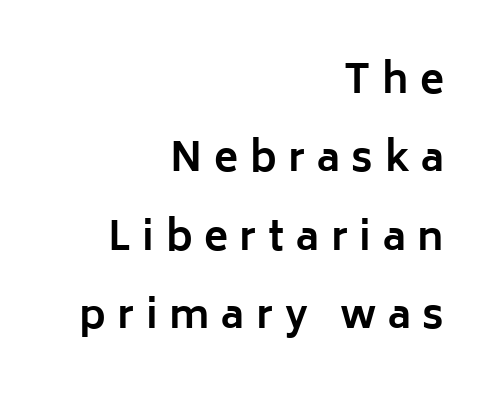
Q: Is the text bold? A: Yes.
Q: Is the text italic (slanted)? A: No, it is upright.
Q: Is the typeface a serif or a sans-serif typeface? A: Sans-serif.
Q: Is the text underlined? A: No.
Q: How is the paragraph aligned? A: Right-aligned.
Q: Is the spacing between letters normal or unusually wide? A: Unusually wide.
Q: Is the spacing between lines tight, normal or loose? A: Loose.
Q: Width (condensed, normal, or wide)? A: Normal.
Q: Stroke contrast? A: Low.
Q: x-height? A: Medium.
Q: Monospaced? A: No.
